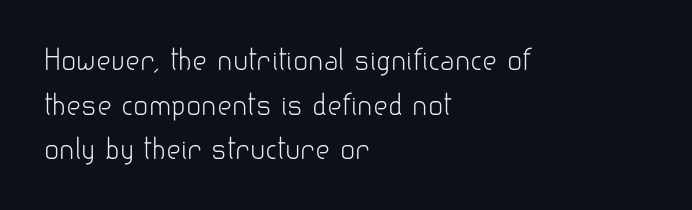
Check the space under the baseline: it is left empty. The cut favours lightness, reaching ordinary text weight at its darkest. The block of text has a typical density, with ordinary space between rows. Font category for this specimen: sans-serif. Each letter keeps its own natural width here, so spacing adapts to shape. This sample uses an upright cut, with every glyph sitting square on the baseline.
